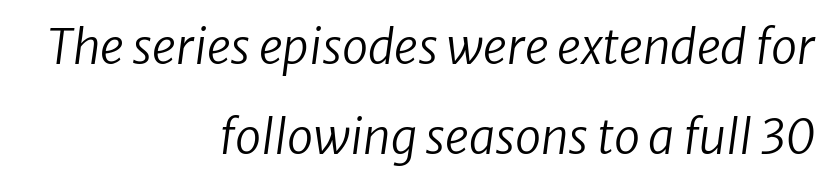
{"italic": "yes", "lean": "right", "slant_degrees": 8, "bold": "no", "weight": "regular", "width": "normal", "stroke_contrast": "low", "x_height": "medium", "monospaced": "no", "underline": "no", "align": "right", "line_spacing": "loose", "line_spacing_ratio": 1.91, "letter_spacing": "normal", "letter_spacing_em": 0.0, "glyph_px": 47}
